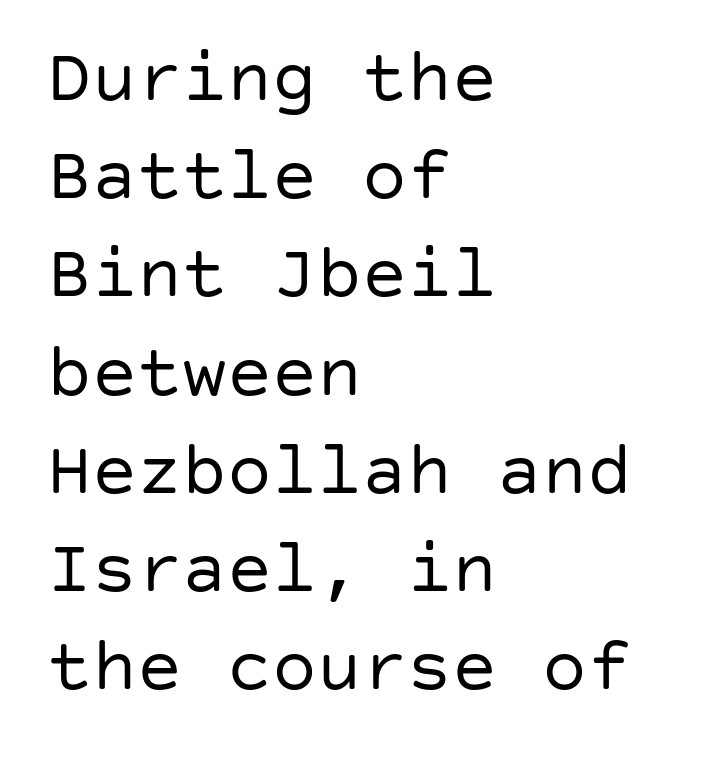
Unlike a traditional serif, this face leaves its strokes unadorned. The passage shown has conventional tracking throughout. The characters are drawn with everyday or finer stroke widths. This rendering features lettering with no underline. Every stem runs plumb, perpendicular to the baseline. Which margin do the lines hug? The left one — the right edge is uneven.
